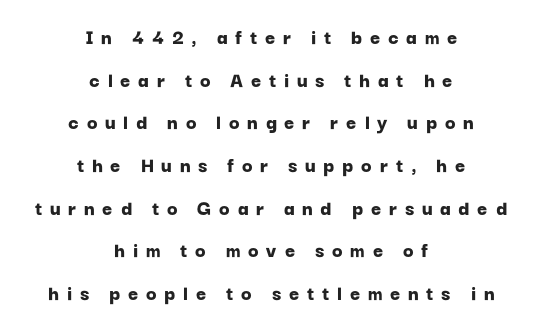
The image shows 22 px bold type, upright; set centered, loose line spacing (1.94x), unusually wide letter spacing (+0.35 em), not underlined.
